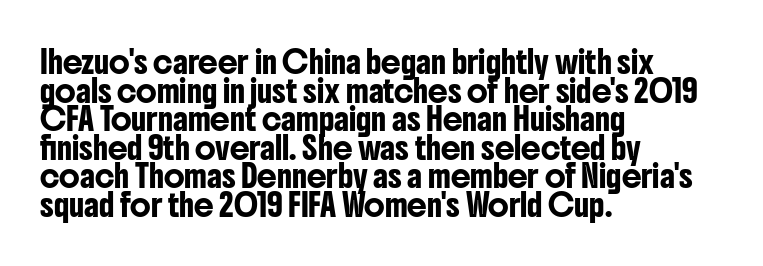
{"italic": "no", "underline": "no", "align": "left", "line_spacing": "normal", "line_spacing_ratio": 1.3, "letter_spacing": "normal", "letter_spacing_em": 0.0, "glyph_px": 22}
